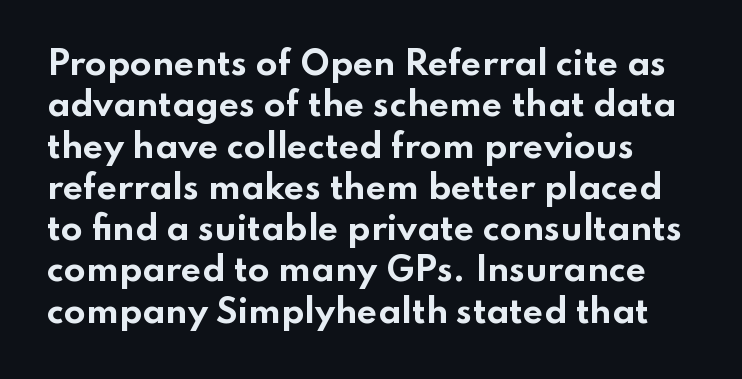
The image shows 32 px bold, wide sans-serif type, upright; set normal line spacing (1.29x), normal letter spacing, not underlined; low stroke contrast and a small x-height.
